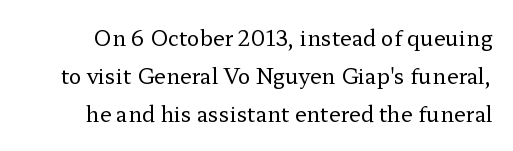
{"italic": "no", "bold": "no", "underline": "no", "line_spacing_ratio": 1.81, "letter_spacing": "normal", "letter_spacing_em": 0.0, "glyph_px": 21}
